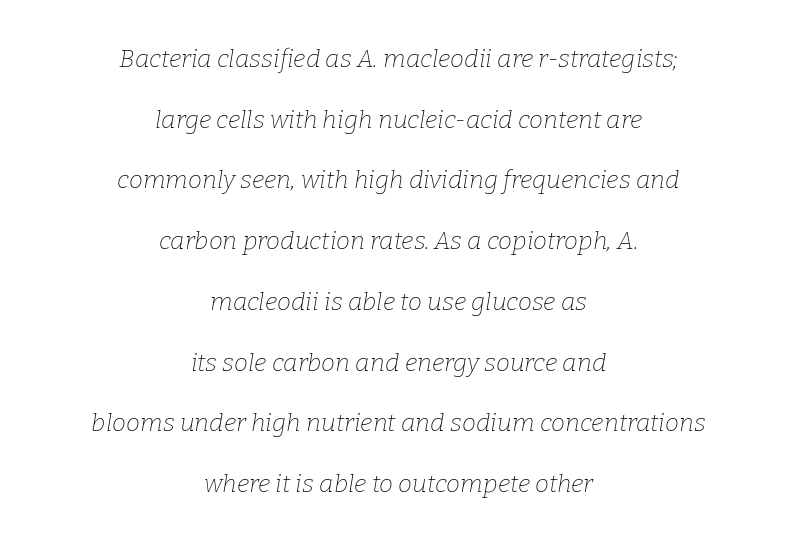
Q: Is the text bold? A: No.
Q: Is the text italic (slanted)? A: Yes, it leans right by about 9 degrees.
Q: Is the text underlined? A: No.
Q: How is the paragraph aligned? A: Centered.
Q: Is the spacing between letters normal or unusually wide? A: Normal.
Q: Is the spacing between lines tight, normal or loose? A: Loose.
